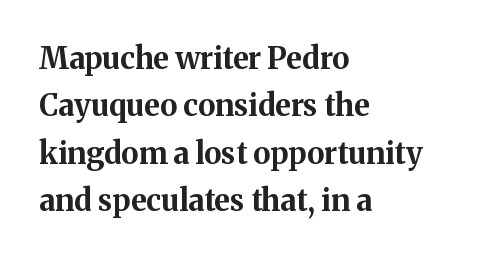
In terms of letterspacing, this is plain default setting. Is this a fixed-width face? No — the glyphs have proportional, varying widths. Every stem runs plumb, perpendicular to the baseline. Summary of weight: heavy, a full bold. Anything drawn beneath the words? Only blank space.
